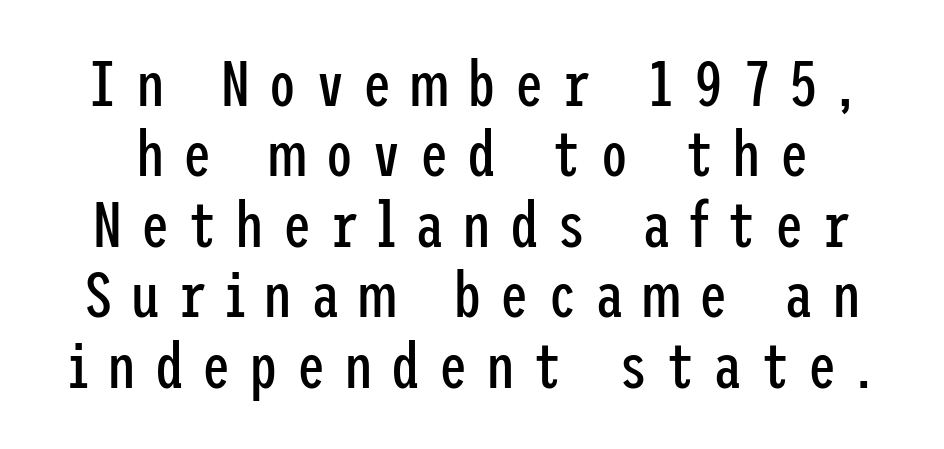
Q: Is the text bold? A: No.
Q: Is the text italic (slanted)? A: No, it is upright.
Q: Is the typeface a serif or a sans-serif typeface? A: Sans-serif.
Q: Is the text underlined? A: No.
Q: Is the spacing between letters normal or unusually wide? A: Unusually wide.
Q: Is the spacing between lines tight, normal or loose? A: Tight.
Q: Width (condensed, normal, or wide)? A: Condensed.
Q: Stroke contrast? A: Low.
Q: x-height? A: Medium.
